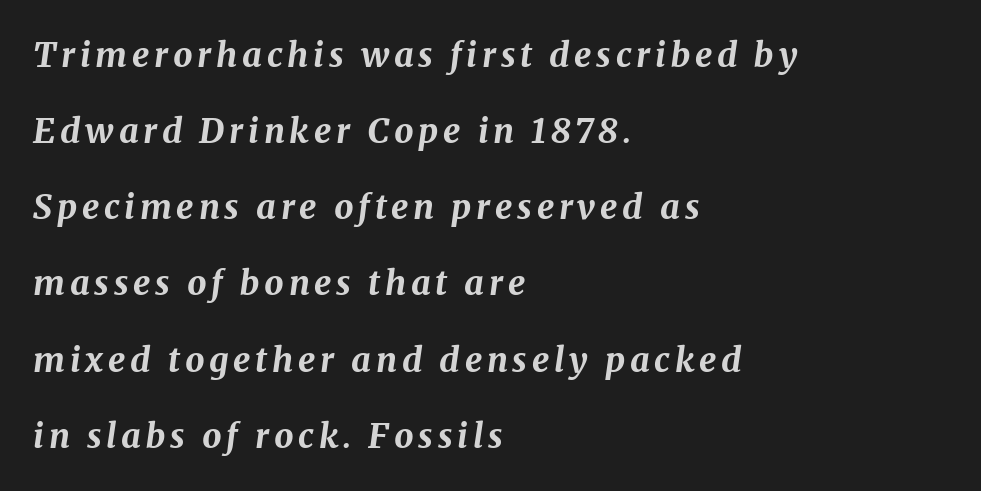
The image shows 34 px bold type, italic (leaning right); set left-aligned, loose line spacing (2.24x), not underlined; medium stroke contrast and a medium x-height.
